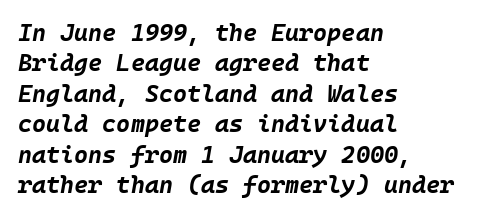
{"italic": "yes", "lean": "right", "slant_degrees": 10, "bold": "yes", "underline": "no", "align": "left", "line_spacing": "normal", "line_spacing_ratio": 1.27, "letter_spacing": "normal", "letter_spacing_em": 0.0, "glyph_px": 24}
